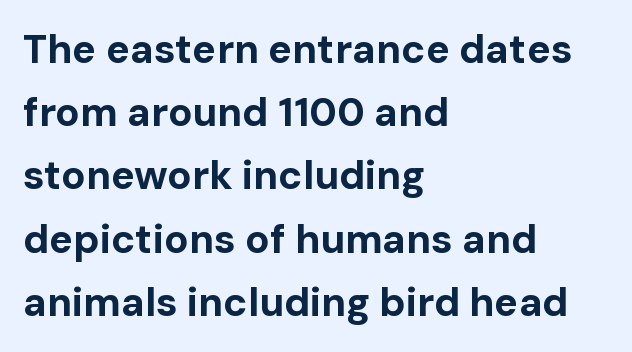
{"serif": "no", "italic": "no", "bold": "yes", "weight": "bold", "width": "normal", "stroke_contrast": "low", "x_height": "medium", "monospaced": "no", "underline": "no", "align": "left", "line_spacing": "normal", "line_spacing_ratio": 1.58, "letter_spacing": "normal", "letter_spacing_em": 0.0, "glyph_px": 40}
